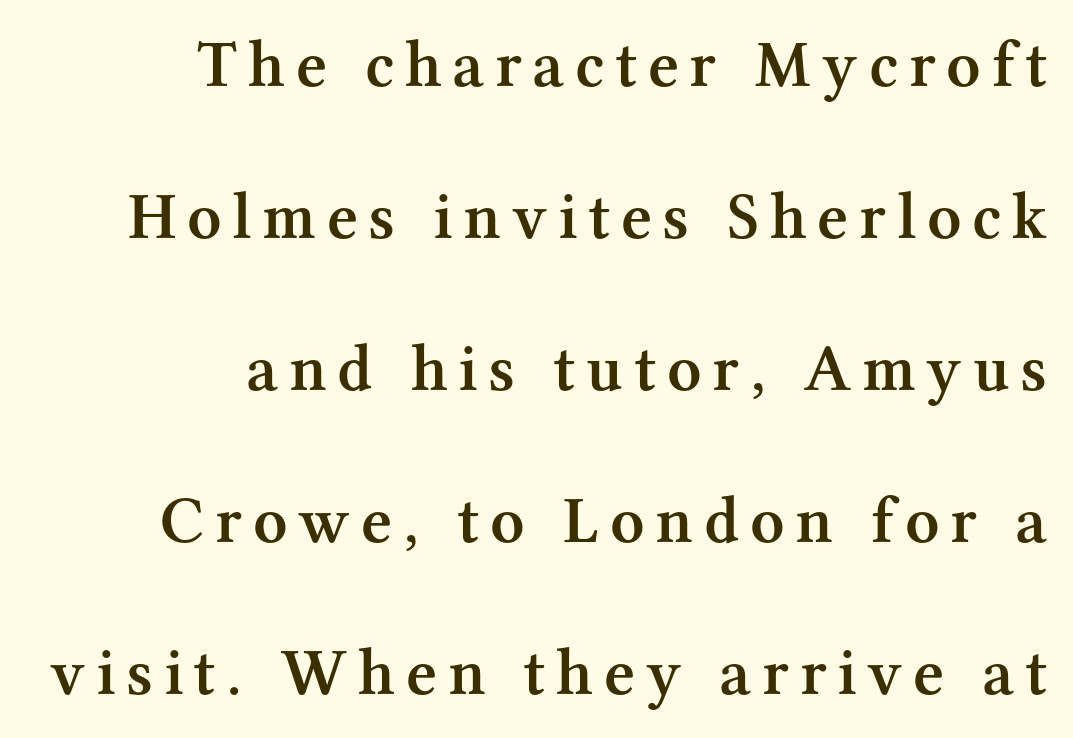
The image shows 67 px semibold serif type, upright; set right-aligned, loose line spacing (2.27x), not underlined; medium stroke contrast and a medium x-height.
